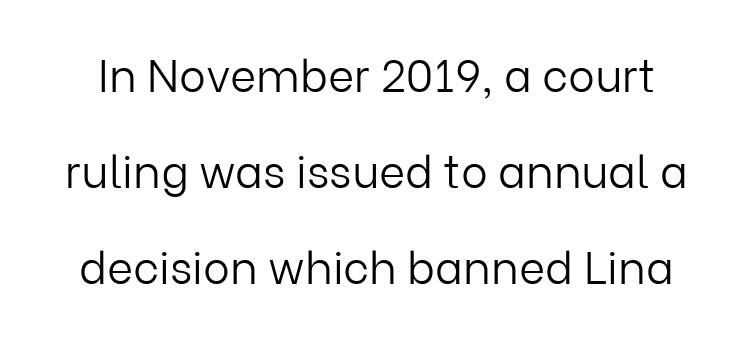
Q: Is the text bold? A: No.
Q: Is the text italic (slanted)? A: No, it is upright.
Q: Is the typeface a serif or a sans-serif typeface? A: Sans-serif.
Q: Is the text underlined? A: No.
Q: Is the spacing between letters normal or unusually wide? A: Normal.
Q: Is the spacing between lines tight, normal or loose? A: Loose.
Q: Width (condensed, normal, or wide)? A: Normal.
Q: Stroke contrast? A: Low.
Q: x-height? A: Medium.
Q: Monospaced? A: No.
